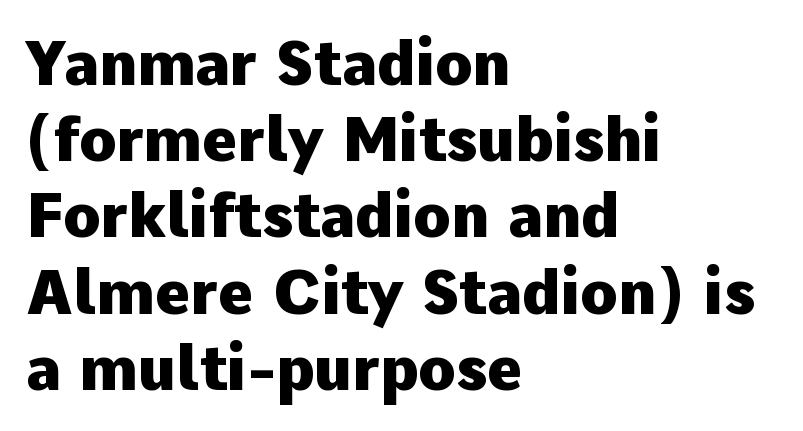
{"serif": "no", "italic": "no", "bold": "yes", "weight": "heavy", "width": "normal", "stroke_contrast": "low", "x_height": "medium", "monospaced": "no", "underline": "no", "align": "left", "line_spacing": "normal", "line_spacing_ratio": 1.25, "letter_spacing": "normal", "letter_spacing_em": 0.0, "glyph_px": 61}
